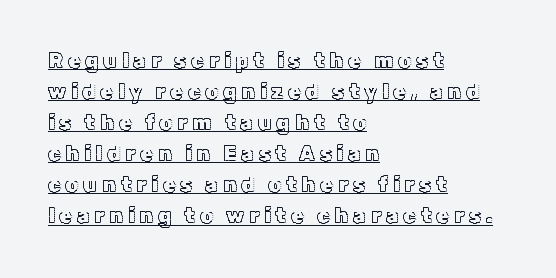
Each line of the rendering has a horizontal stroke beneath the glyphs. These lines were composed using upright roman letters. Typeset ragged right — the left edge is the straight one. Display-style spreading of the glyphs; the letterfit is very open.
